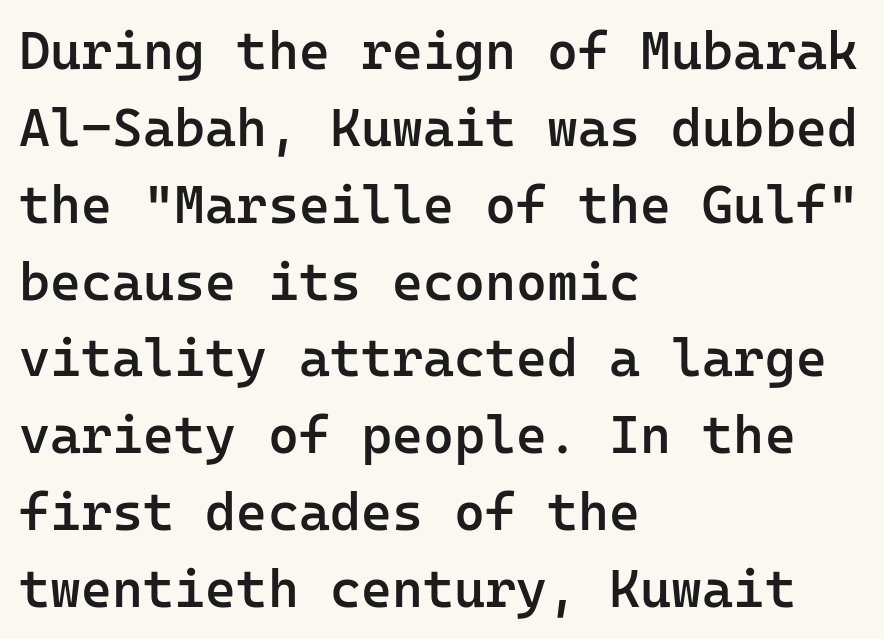
Q: Is the text bold? A: Semi-bold.
Q: Is the text italic (slanted)? A: No, it is upright.
Q: Is the typeface a serif or a sans-serif typeface? A: Sans-serif.
Q: Is the text underlined? A: No.
Q: How is the paragraph aligned? A: Left-aligned.
Q: Is the spacing between letters normal or unusually wide? A: Normal.
Q: Is the spacing between lines tight, normal or loose? A: Normal.
Q: Width (condensed, normal, or wide)? A: Normal.
Q: Stroke contrast? A: Low.
Q: x-height? A: Medium.
Q: Monospaced? A: Yes.
